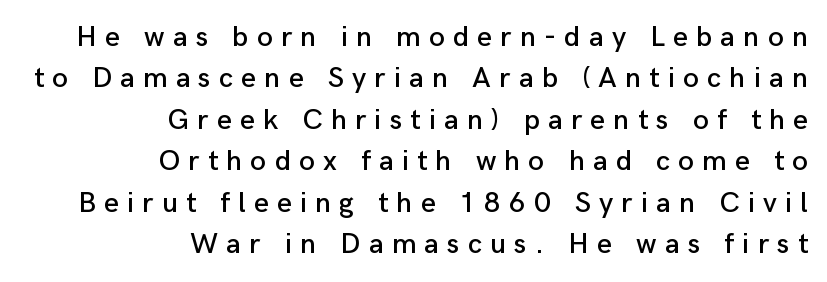
{"serif": "no", "italic": "no", "width": "normal", "stroke_contrast": "low", "x_height": "medium", "monospaced": "no", "underline": "no", "align": "right", "line_spacing": "normal", "line_spacing_ratio": 1.43, "letter_spacing": "wide", "letter_spacing_em": 0.28, "glyph_px": 29}
